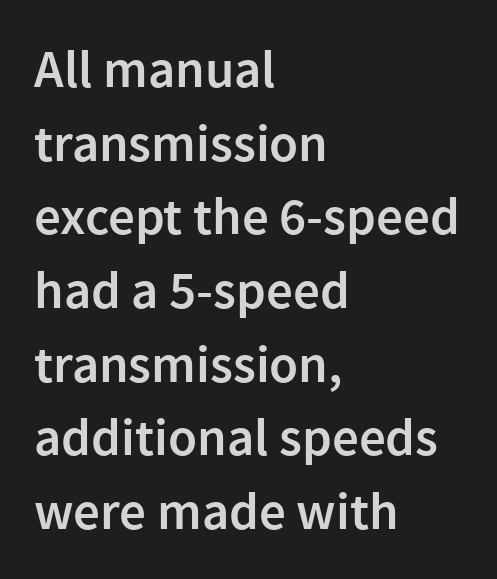
The image shows 53 px semibold sans-serif type, upright; set left-aligned, normal line spacing (1.39x), normal letter spacing, not underlined; a medium x-height.
